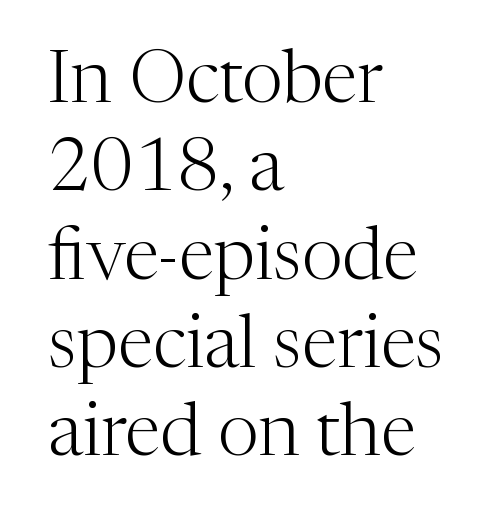
The image shows 73 px light serif type, upright; set left-aligned, line spacing 1.21x, normal letter spacing, not underlined; medium stroke contrast and a medium x-height.
